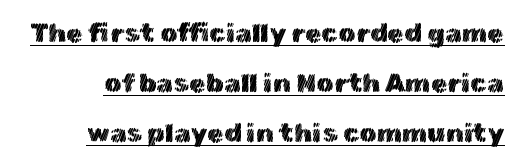
Default kerning and tracking; the words read as compact shapes. Does the lettering tilt? It doesn't — this is upright. Does a line run under the words? Yes, clearly.
